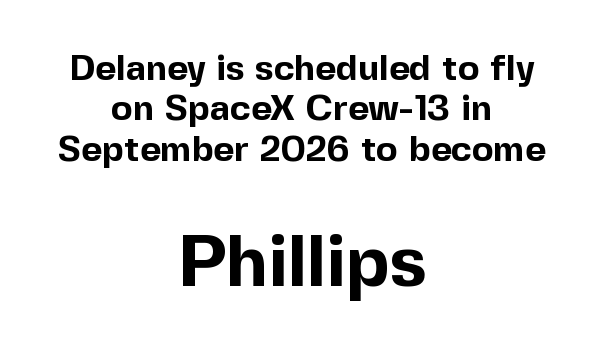
The image shows 72 px bold sans-serif type, upright; set centered, tight line spacing (1.12x), normal letter spacing, not underlined; the second (bottom) block is 2.0x larger; a medium x-height.
